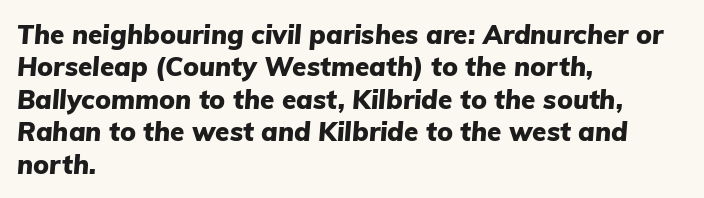
The image shows 26 px bold type, italic (leaning right); set left-aligned, normal line spacing (1.25x), normal letter spacing, not underlined.
